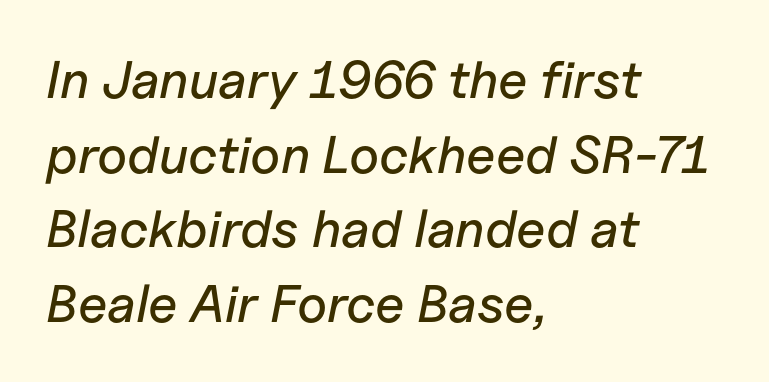
One glance says typical: line gaps are just what's usual. Standard letterfit; no display-style spreading of the glyphs. Is the type slanted? Yes — the strokes lean at a clear angle. The zone under the glyphs is completely vacant. The face used here is proportionally spaced, like ordinary book or web type. Every row of glyphs begins at an identical x-position on the left.
